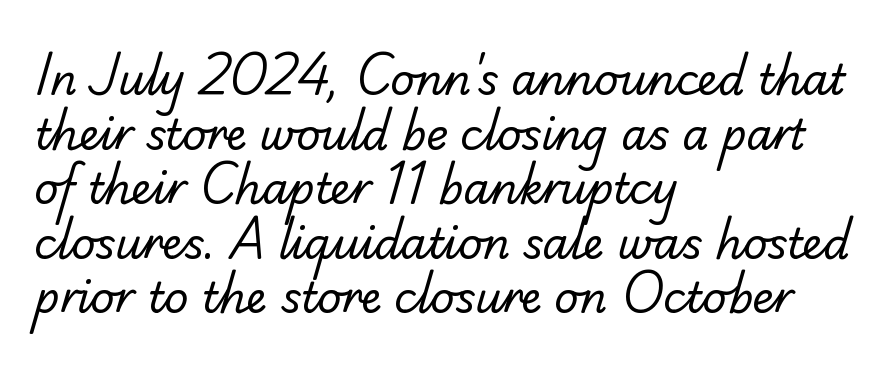
Vertical spacing — default. Nothing unusual about the tracking: characters are spaced as the font intends. Examine the stroke ends and you'll find no serifs. Think of a printed novel: that variable character pitch is what you see here.
